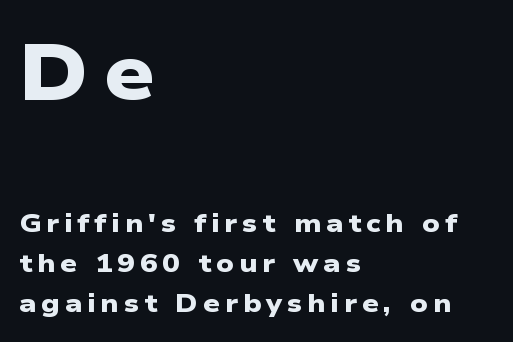
Q: Is the text bold? A: Yes.
Q: Is the typeface a serif or a sans-serif typeface? A: Sans-serif.
Q: Is the text underlined? A: No.
Q: How is the paragraph aligned? A: Left-aligned.
Q: Is the spacing between lines tight, normal or loose? A: Normal.
Q: Which block of text is set in a larger size, the first (top) or the second (bottom)? A: The first (top) one.
Q: Width (condensed, normal, or wide)? A: Wide.
Q: Stroke contrast? A: Low.
Q: x-height? A: Medium.
Q: Monospaced? A: No.
